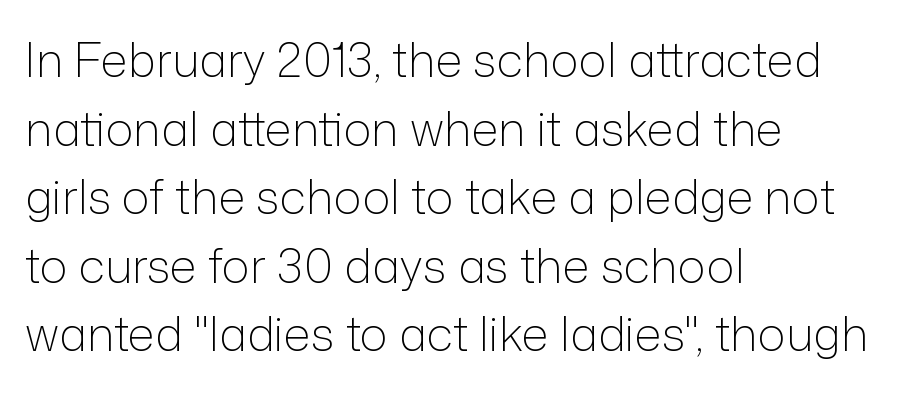
Q: Is the text bold? A: No.
Q: Is the text italic (slanted)? A: No, it is upright.
Q: Is the typeface a serif or a sans-serif typeface? A: Sans-serif.
Q: Is the text underlined? A: No.
Q: How is the paragraph aligned? A: Left-aligned.
Q: Is the spacing between letters normal or unusually wide? A: Normal.
Q: Is the spacing between lines tight, normal or loose? A: Normal.
Q: Width (condensed, normal, or wide)? A: Normal.
Q: Stroke contrast? A: Low.
Q: x-height? A: Medium.
Q: Monospaced? A: No.
